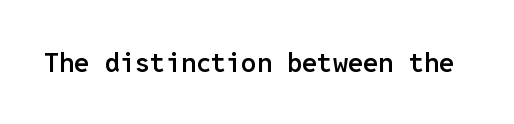
The image shows 27 px text type, upright; set normal letter spacing, not underlined.
